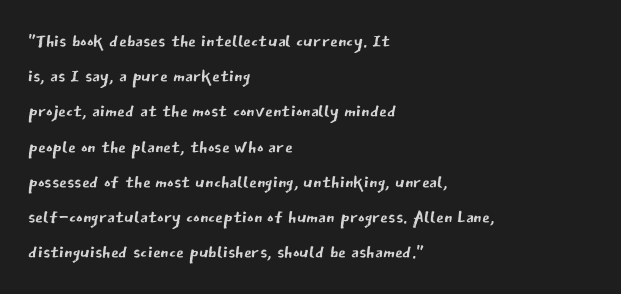
Weight: not bold — regular or lighter. Summary of vertical rhythm: regular, with standard interline spacing. Italic? Not at all — the glyphs are vertical. Words appear dense and cohesive because spacing is normal. Glance below the letters and you will spot only blank space.
